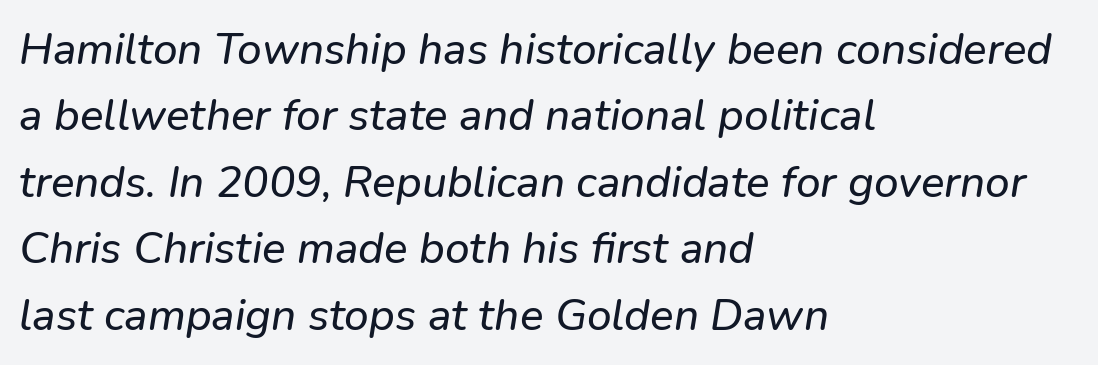
Q: Is the typeface a serif or a sans-serif typeface? A: Sans-serif.
Q: Is the text underlined? A: No.
Q: How is the paragraph aligned? A: Left-aligned.
Q: Is the spacing between letters normal or unusually wide? A: Normal.
Q: Is the spacing between lines tight, normal or loose? A: Normal.
Q: Width (condensed, normal, or wide)? A: Normal.
Q: Stroke contrast? A: Low.
Q: x-height? A: Medium.
Q: Monospaced? A: No.
